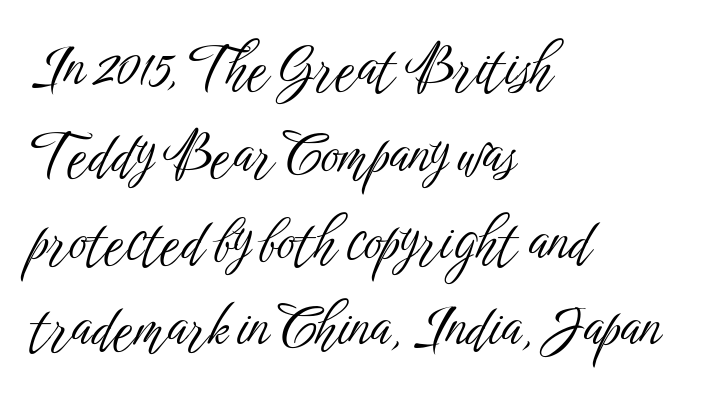
{"serif": "no", "bold": "no", "weight": "light", "width": "condensed", "stroke_contrast": "low", "x_height": "medium", "monospaced": "no", "underline": "no", "align": "left", "line_spacing": "normal", "line_spacing_ratio": 1.55, "letter_spacing": "normal", "letter_spacing_em": 0.0, "glyph_px": 56}
